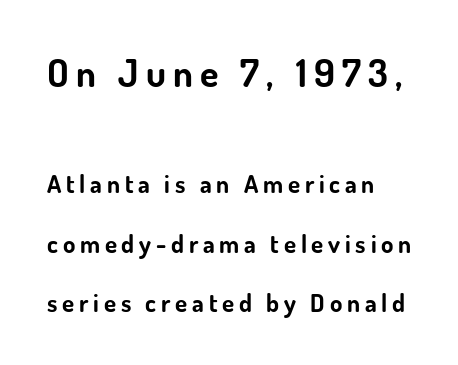
Q: Is the text bold? A: Yes.
Q: Is the text italic (slanted)? A: No, it is upright.
Q: Is the typeface a serif or a sans-serif typeface? A: Sans-serif.
Q: Is the text underlined? A: No.
Q: How is the paragraph aligned? A: Left-aligned.
Q: Is the spacing between lines tight, normal or loose? A: Loose.
Q: Which block of text is set in a larger size, the first (top) or the second (bottom)? A: The first (top) one.
Q: Width (condensed, normal, or wide)? A: Normal.
Q: Stroke contrast? A: Low.
Q: x-height? A: Small.
Q: Monospaced? A: No.
